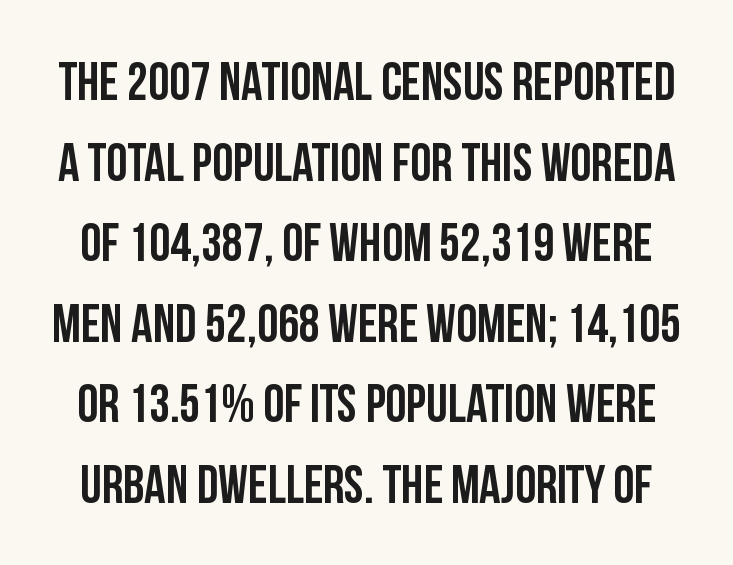
Q: Is the text bold? A: Yes.
Q: Is the text italic (slanted)? A: No, it is upright.
Q: Is the typeface a serif or a sans-serif typeface? A: Sans-serif.
Q: Is the text underlined? A: No.
Q: Is the spacing between letters normal or unusually wide? A: Normal.
Q: Is the spacing between lines tight, normal or loose? A: Normal.
Q: Width (condensed, normal, or wide)? A: Condensed.
Q: Stroke contrast? A: Low.
Q: x-height? A: Large.
Q: Monospaced? A: No.
